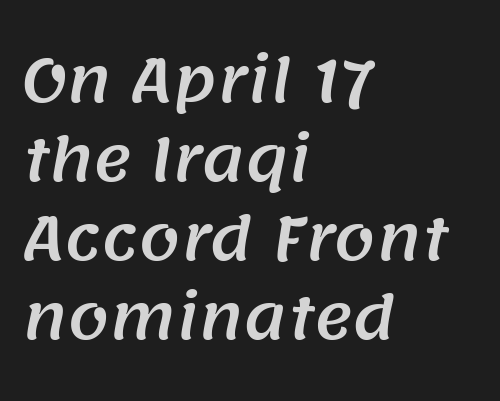
Q: Is the typeface a serif or a sans-serif typeface? A: Sans-serif.
Q: Is the text underlined? A: No.
Q: How is the paragraph aligned? A: Left-aligned.
Q: Is the spacing between letters normal or unusually wide? A: Normal.
Q: Is the spacing between lines tight, normal or loose? A: Normal.
Q: Width (condensed, normal, or wide)? A: Normal.
Q: Stroke contrast? A: Medium.
Q: x-height? A: Large.
Q: Monospaced? A: No.
